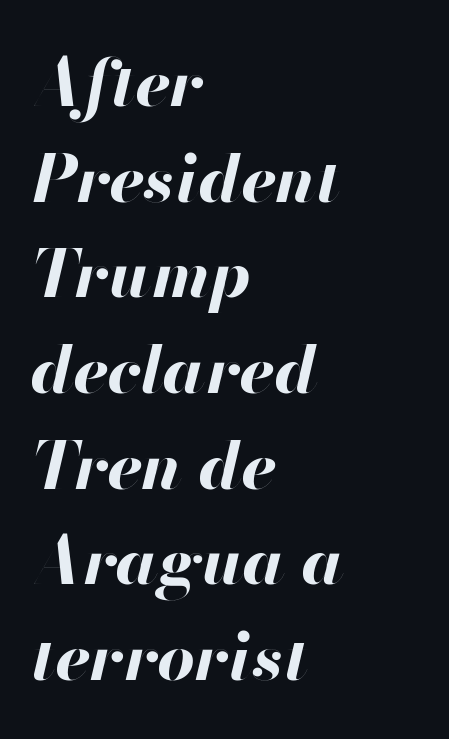
The image shows 66 px bold type, italic (leaning right); set left-aligned, normal line spacing (1.45x), normal letter spacing, not underlined; high stroke contrast and a small x-height.
